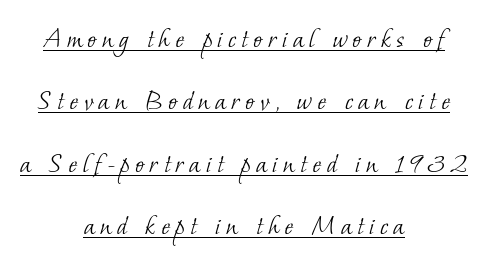
I'd call this a serif setting — the letters wear small feet. Think of a printed novel: that variable character pitch is what you see here. Horizontally, the lines are justified to the midpoint only. Stems and bowls with no extra thickness — not bold. In designer terms, the underline attribute is active on this setting.
